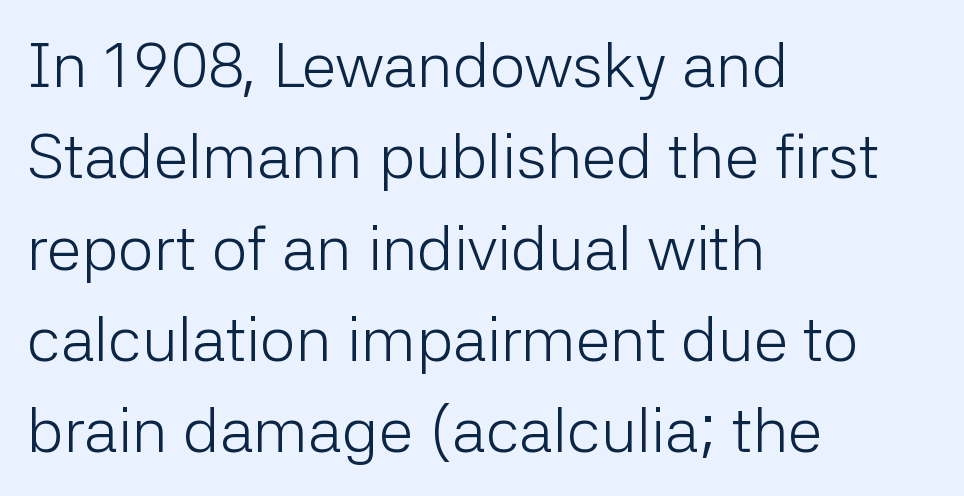
{"serif": "no", "italic": "no", "bold": "no", "weight": "light", "width": "normal", "stroke_contrast": "low", "x_height": "medium", "monospaced": "no", "underline": "no", "align": "left", "line_spacing": "normal", "line_spacing_ratio": 1.45, "letter_spacing": "normal", "letter_spacing_em": 0.0, "glyph_px": 63}
